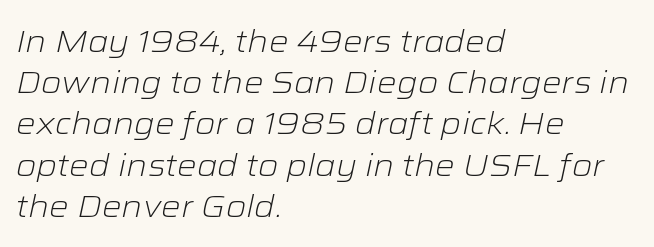
{"italic": "yes", "lean": "right", "slant_degrees": 12, "bold": "no", "weight": "light", "width": "wide", "stroke_contrast": "low", "x_height": "medium", "monospaced": "no", "underline": "no", "align": "left", "line_spacing": "normal", "line_spacing_ratio": 1.33, "letter_spacing": "normal", "letter_spacing_em": 0.0, "glyph_px": 31}
